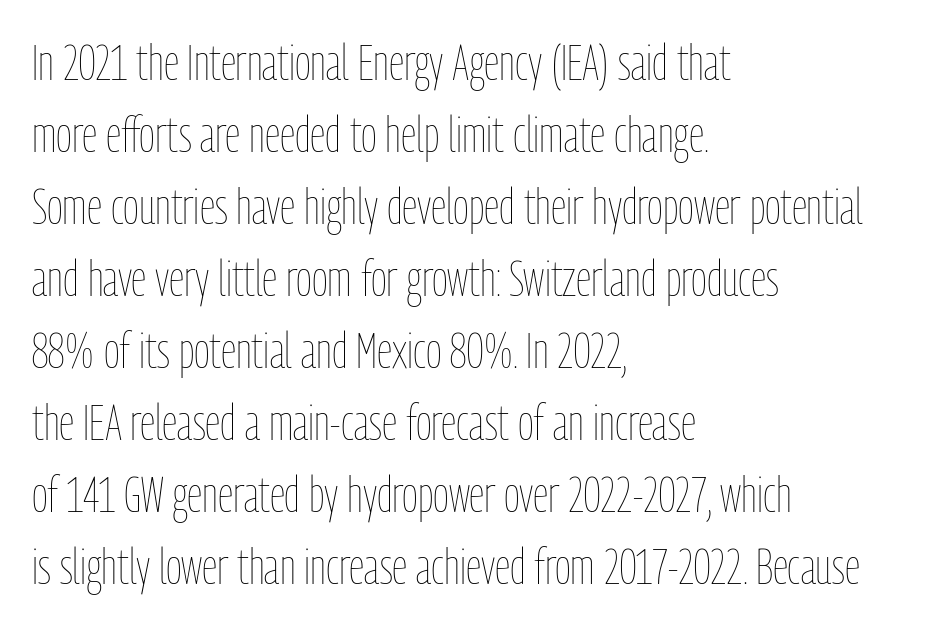
Q: Is the text bold? A: No.
Q: Is the text italic (slanted)? A: No, it is upright.
Q: Is the text underlined? A: No.
Q: How is the paragraph aligned? A: Left-aligned.
Q: Is the spacing between letters normal or unusually wide? A: Normal.
Q: Is the spacing between lines tight, normal or loose? A: Normal.
Q: Width (condensed, normal, or wide)? A: Condensed.
Q: Stroke contrast? A: Low.
Q: x-height? A: Medium.
Q: Monospaced? A: No.
